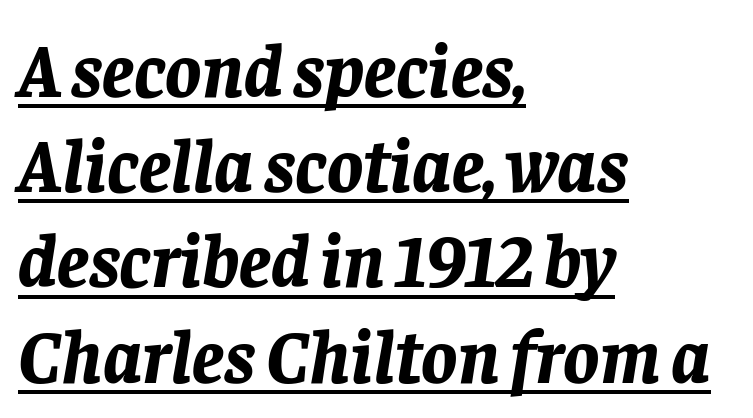
The typesetter chose a ragged-right arrangement here. In designer terms, the underline attribute is active on this setting. Bold? Absolutely — the strokes are thick and heavy. Each word holds together tightly as a unit, with standard inter-letter gaps. Horizontal bands of white between lines are of average thickness. Character widths vary here, with narrow letters taking less room than wide ones.
